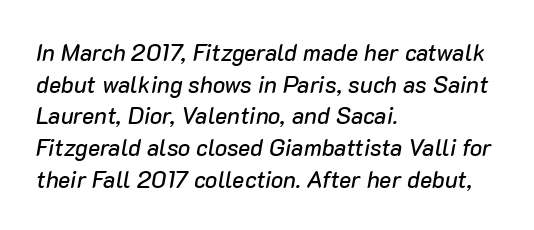
Q: Is the text italic (slanted)? A: Yes, it leans right by about 10 degrees.
Q: Is the text underlined? A: No.
Q: How is the paragraph aligned? A: Left-aligned.
Q: Is the spacing between letters normal or unusually wide? A: Normal.
Q: Is the spacing between lines tight, normal or loose? A: Normal.
